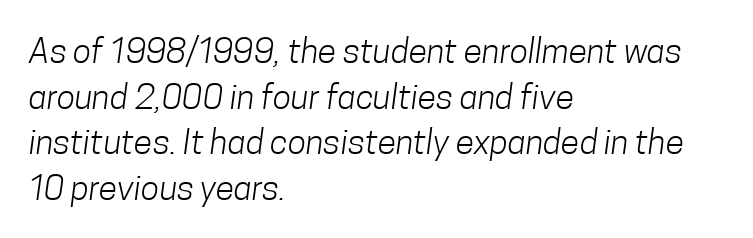
These lines are rendered in a variable-pitch font. This rendering uses left alignment, leaving the right contour irregular. No letter is thick-stroked: the sample isn't bold. Horizontal bands of white between lines are of average thickness.
